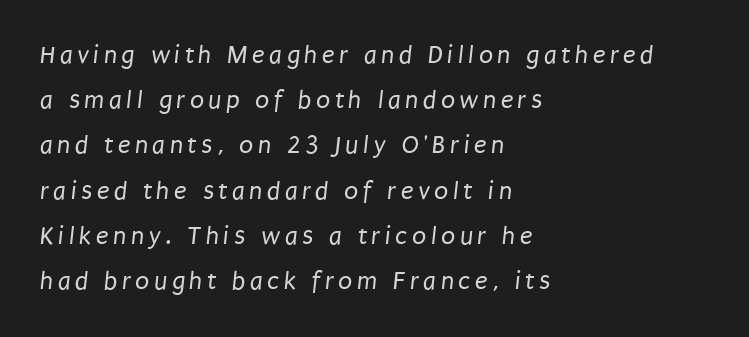
Q: Is the text bold? A: No.
Q: Is the text underlined? A: No.
Q: How is the paragraph aligned? A: Left-aligned.
